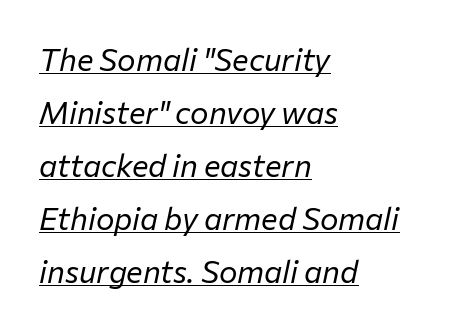
Q: Is the text bold? A: No.
Q: Is the text italic (slanted)? A: Yes, it leans right by about 12 degrees.
Q: Is the text underlined? A: Yes.
Q: How is the paragraph aligned? A: Left-aligned.
Q: Is the spacing between letters normal or unusually wide? A: Normal.
Q: Width (condensed, normal, or wide)? A: Normal.
Q: Stroke contrast? A: Low.
Q: x-height? A: Medium.
Q: Monospaced? A: No.
